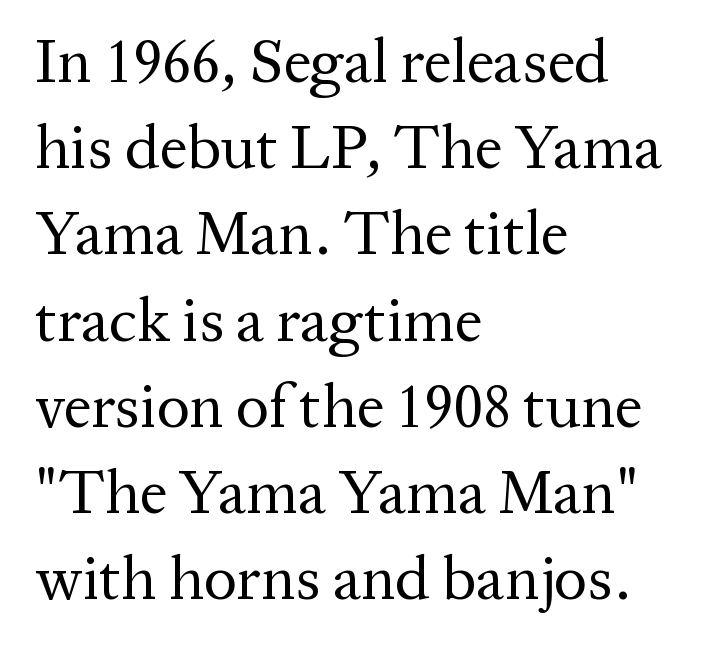
{"serif": "yes", "italic": "no", "bold": "no", "weight": "regular", "width": "normal", "stroke_contrast": "medium", "x_height": "medium", "monospaced": "no", "underline": "no", "align": "left", "line_spacing": "normal", "line_spacing_ratio": 1.39, "letter_spacing": "normal", "letter_spacing_em": 0.0, "glyph_px": 62}
